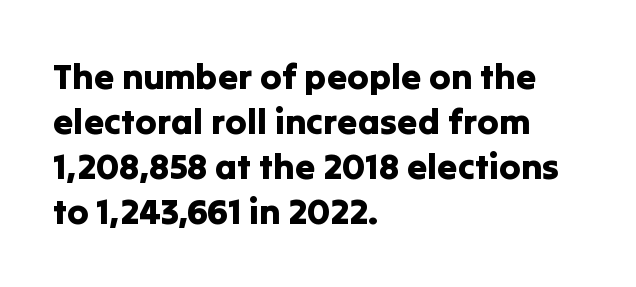
Q: Is the text italic (slanted)? A: No, it is upright.
Q: Is the typeface a serif or a sans-serif typeface? A: Sans-serif.
Q: Is the text underlined? A: No.
Q: How is the paragraph aligned? A: Left-aligned.
Q: Is the spacing between letters normal or unusually wide? A: Normal.
Q: Is the spacing between lines tight, normal or loose? A: Normal.
Q: Width (condensed, normal, or wide)? A: Normal.
Q: Stroke contrast? A: Low.
Q: x-height? A: Medium.
Q: Monospaced? A: No.
